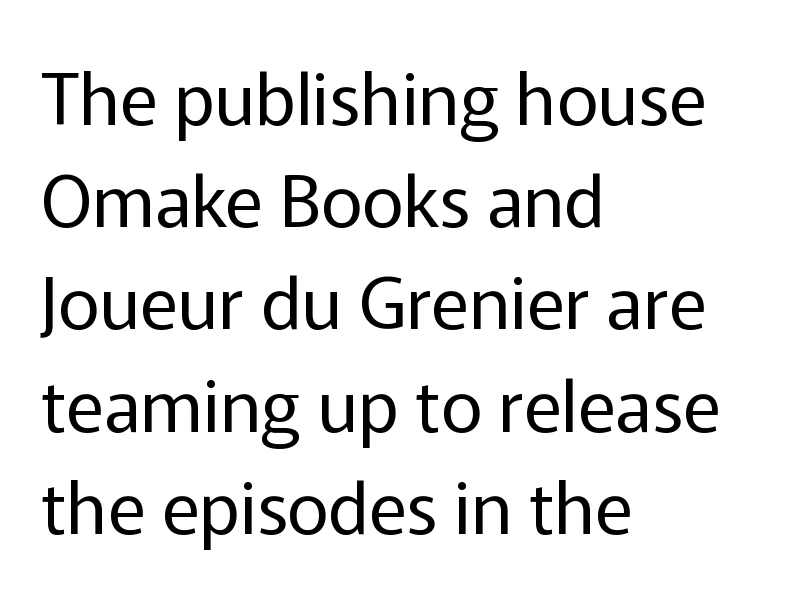
Q: Is the text bold? A: No.
Q: Is the text italic (slanted)? A: No, it is upright.
Q: Is the typeface a serif or a sans-serif typeface? A: Sans-serif.
Q: Is the text underlined? A: No.
Q: How is the paragraph aligned? A: Left-aligned.
Q: Is the spacing between letters normal or unusually wide? A: Normal.
Q: Is the spacing between lines tight, normal or loose? A: Normal.
Q: Width (condensed, normal, or wide)? A: Normal.
Q: Stroke contrast? A: Low.
Q: x-height? A: Medium.
Q: Monospaced? A: No.
